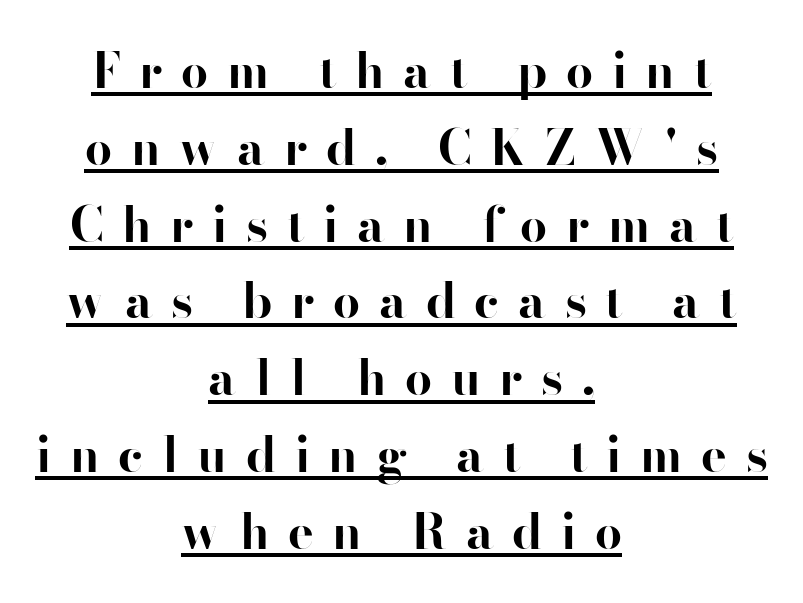
Q: Is the text bold? A: Yes.
Q: Is the text italic (slanted)? A: No, it is upright.
Q: Is the typeface a serif or a sans-serif typeface? A: Sans-serif.
Q: Is the text underlined? A: Yes.
Q: How is the paragraph aligned? A: Centered.
Q: Is the spacing between letters normal or unusually wide? A: Unusually wide.
Q: Is the spacing between lines tight, normal or loose? A: Normal.
Q: Width (condensed, normal, or wide)? A: Normal.
Q: Stroke contrast? A: High.
Q: x-height? A: Small.
Q: Monospaced? A: No.
